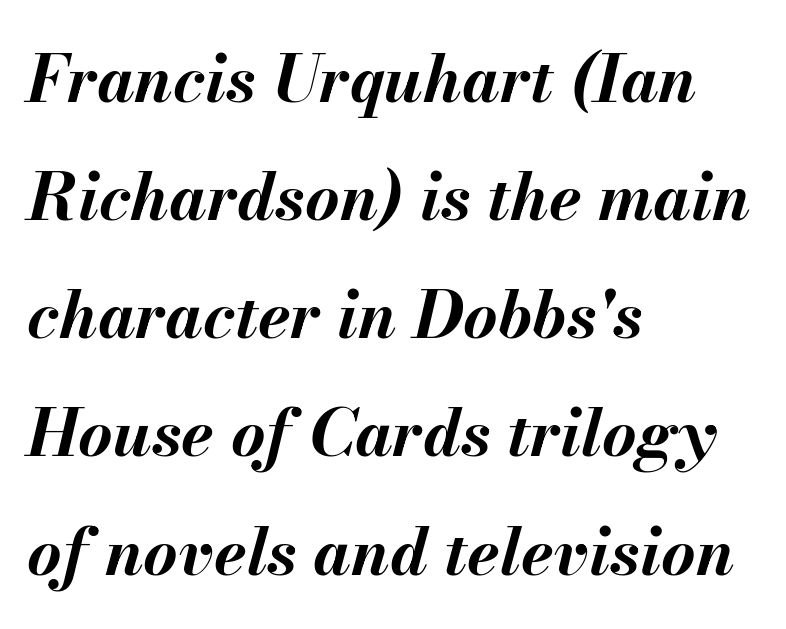
Q: Is the text bold? A: Yes.
Q: Is the text italic (slanted)? A: Yes, it leans right by about 13 degrees.
Q: Is the text underlined? A: No.
Q: How is the paragraph aligned? A: Left-aligned.
Q: Is the spacing between letters normal or unusually wide? A: Normal.
Q: Width (condensed, normal, or wide)? A: Normal.
Q: Stroke contrast? A: Medium.
Q: x-height? A: Small.
Q: Monospaced? A: No.
